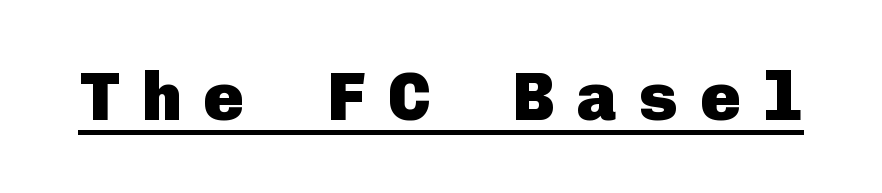
The image shows 69 px heavy sans-serif type, upright; set unusually wide letter spacing (+0.3 em), underlined; low stroke contrast and a medium x-height.
